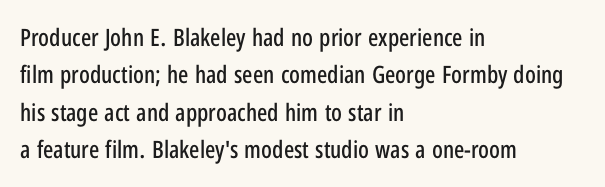
Q: Is the text italic (slanted)? A: No, it is upright.
Q: Is the text underlined? A: No.
Q: How is the paragraph aligned? A: Left-aligned.
Q: Is the spacing between letters normal or unusually wide? A: Normal.
Q: Is the spacing between lines tight, normal or loose? A: Normal.
